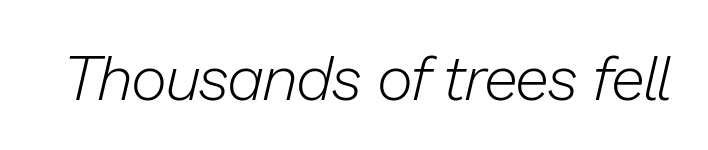
Q: Is the text bold? A: No.
Q: Is the text italic (slanted)? A: Yes, it leans right by about 13 degrees.
Q: Is the text underlined? A: No.
Q: Is the spacing between letters normal or unusually wide? A: Normal.
Q: Width (condensed, normal, or wide)? A: Normal.
Q: Stroke contrast? A: Low.
Q: x-height? A: Medium.
Q: Monospaced? A: No.
